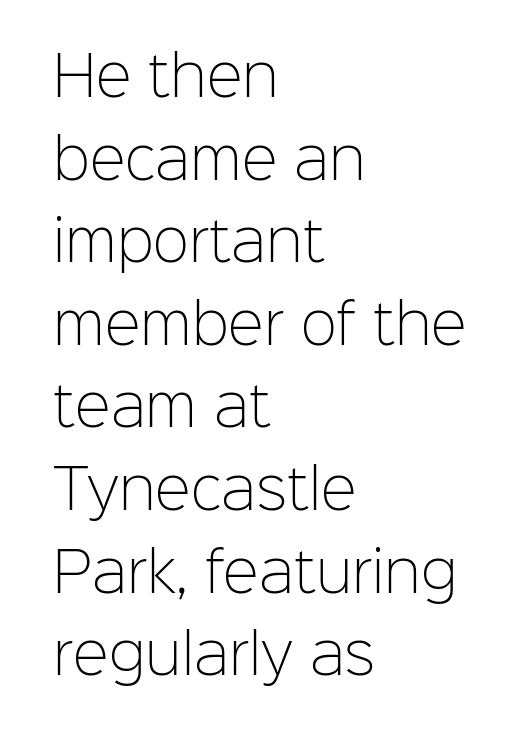
Q: Is the text bold? A: No.
Q: Is the text italic (slanted)? A: No, it is upright.
Q: Is the typeface a serif or a sans-serif typeface? A: Sans-serif.
Q: Is the text underlined? A: No.
Q: How is the paragraph aligned? A: Left-aligned.
Q: Is the spacing between letters normal or unusually wide? A: Normal.
Q: Is the spacing between lines tight, normal or loose? A: Normal.
Q: Width (condensed, normal, or wide)? A: Normal.
Q: Stroke contrast? A: Low.
Q: x-height? A: Medium.
Q: Monospaced? A: No.
